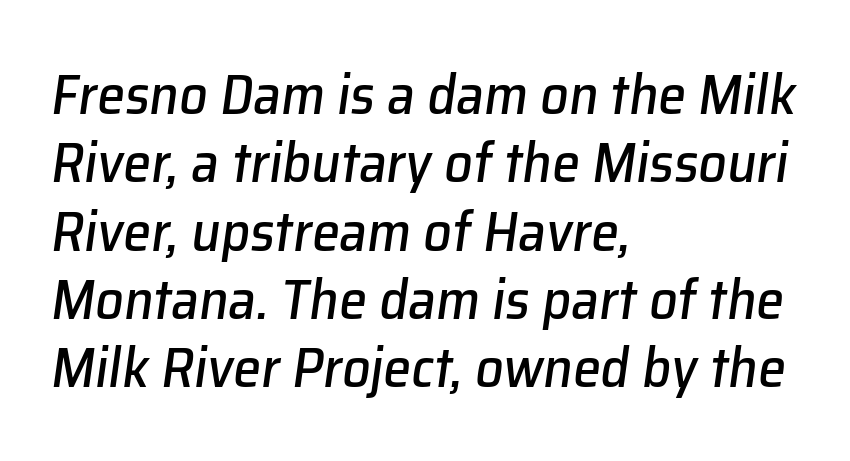
This rendering leaves character spacing at its baseline value. Casual observation: everything's shoved over to the left. A bare baseline throughout the passage. Proportional: the letters do not fall into vertical columns. The typography opts for an oblique posture over an upright one.
